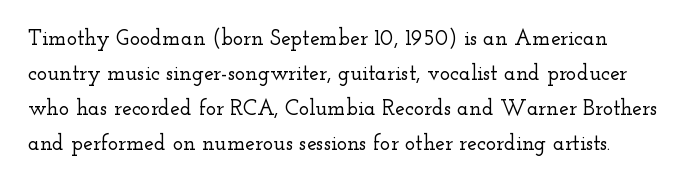
The image shows 22 px text type, upright; set normal line spacing (1.59x), normal letter spacing, not underlined.
